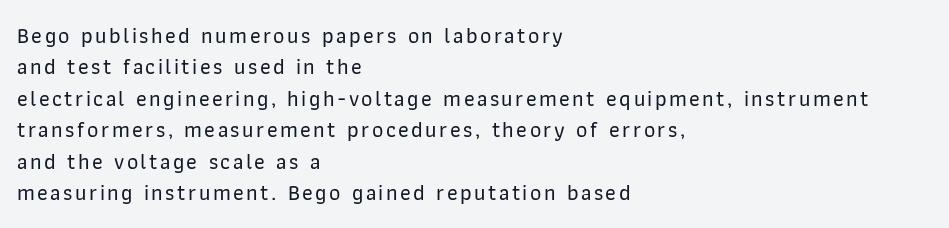
One-word summary of the alignment: left. The passage shown is not underscored anywhere. Does the lettering tilt? It doesn't — this is upright. If you measured baseline to baseline, you'd find a middling distance.
